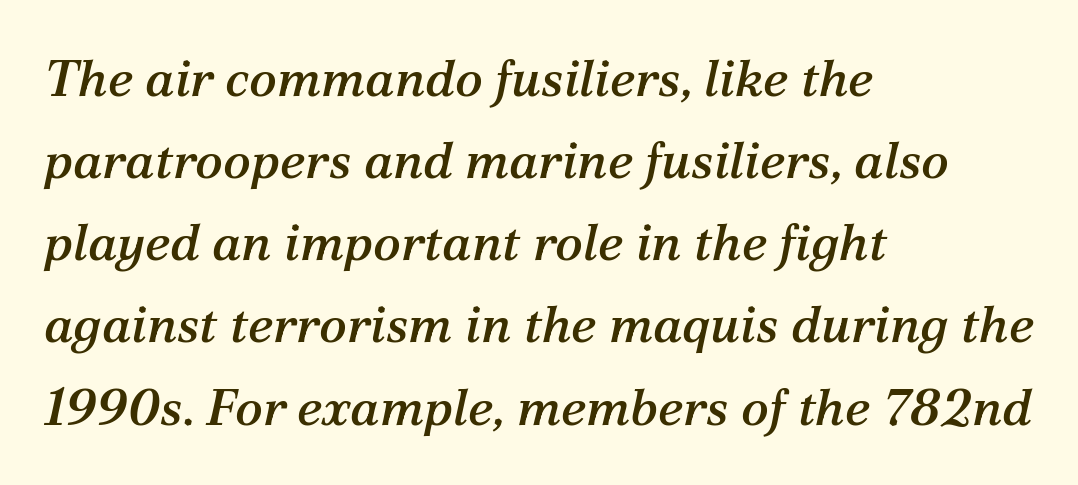
The image shows 52 px serif type, italic (leaning right); set left-aligned, normal line spacing (1.58x), normal letter spacing, not underlined; medium stroke contrast and a medium x-height.
